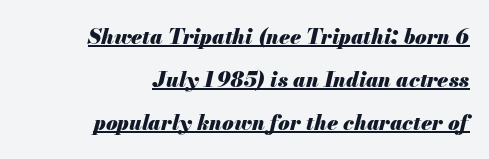
{"italic": "yes", "lean": "right", "slant_degrees": 13, "bold": "yes", "underline": "yes", "align": "right", "line_spacing": "loose", "line_spacing_ratio": 2.04, "letter_spacing": "normal", "letter_spacing_em": 0.0, "glyph_px": 21}
